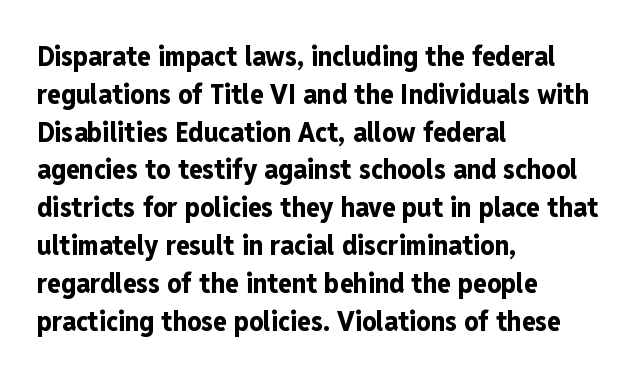
{"serif": "no", "italic": "no", "bold": "yes", "weight": "bold", "width": "condensed", "stroke_contrast": "low", "x_height": "medium", "monospaced": "no", "underline": "no", "align": "left", "line_spacing": "normal", "line_spacing_ratio": 1.35, "letter_spacing": "normal", "letter_spacing_em": 0.0, "glyph_px": 28}
